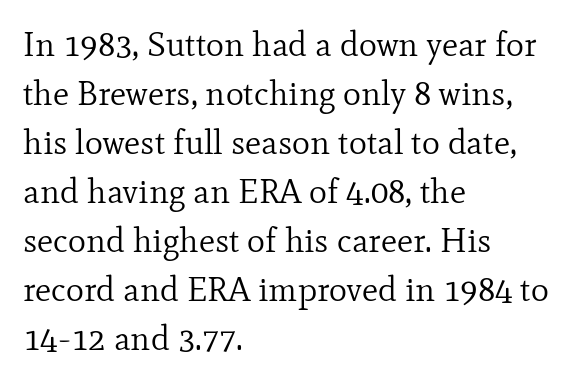
{"serif": "yes", "italic": "no", "bold": "no", "weight": "regular", "width": "normal", "stroke_contrast": "low", "x_height": "small", "monospaced": "no", "underline": "no", "align": "left", "line_spacing": "normal", "line_spacing_ratio": 1.44, "letter_spacing": "normal", "letter_spacing_em": 0.0, "glyph_px": 34}
